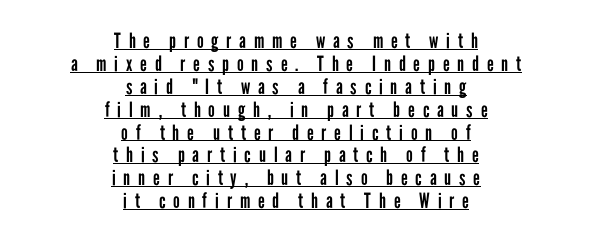
The image shows 21 px text type, upright; set centered, tight line spacing (1.09x), unusually wide letter spacing (+0.37 em), underlined.
